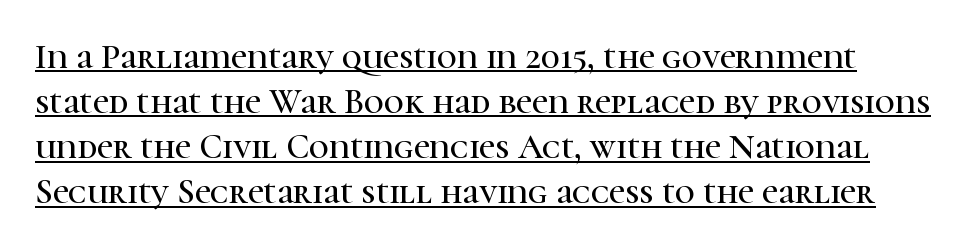
Q: Is the text italic (slanted)? A: No, it is upright.
Q: Is the typeface a serif or a sans-serif typeface? A: Serif.
Q: Is the text underlined? A: Yes.
Q: Is the spacing between letters normal or unusually wide? A: Normal.
Q: Is the spacing between lines tight, normal or loose? A: Normal.
Q: Width (condensed, normal, or wide)? A: Normal.
Q: Stroke contrast? A: High.
Q: x-height? A: Medium.
Q: Monospaced? A: No.
